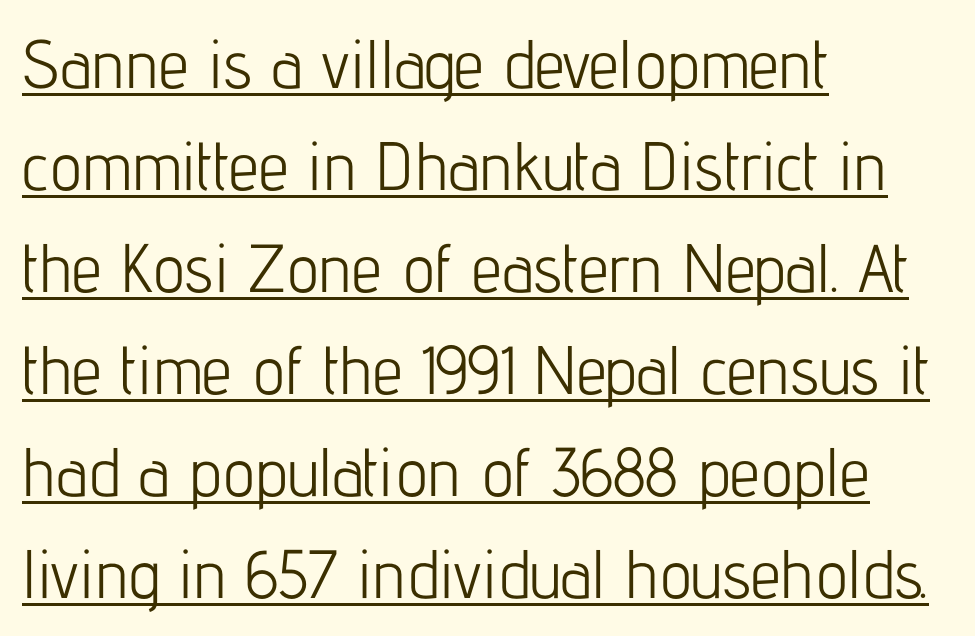
The image shows 68 px light, condensed sans-serif type, upright; set left-aligned, normal line spacing (1.5x), normal letter spacing, underlined; low stroke contrast and a medium x-height.
